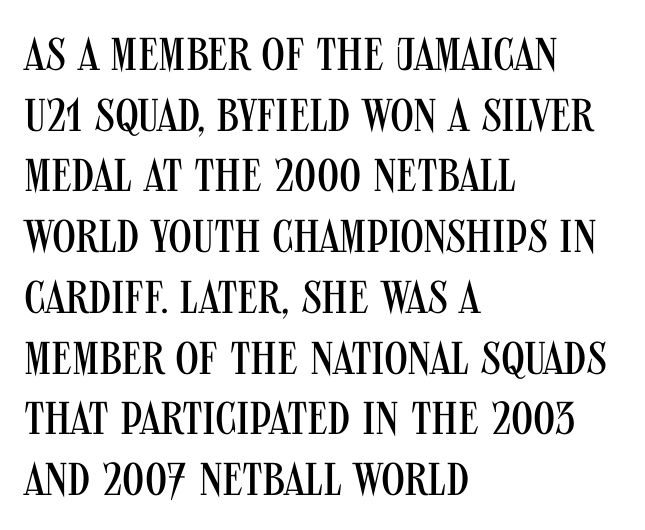
You could not count columns in this text — the font is proportionally spaced. The characters display no serif detailing; their extremities are plain. Is the letter spacing exaggerated? No — it looks like the ordinary default. Letters rest on an invisible, unmarked baseline. Whoever set this chose a conventional vertical rhythm.
